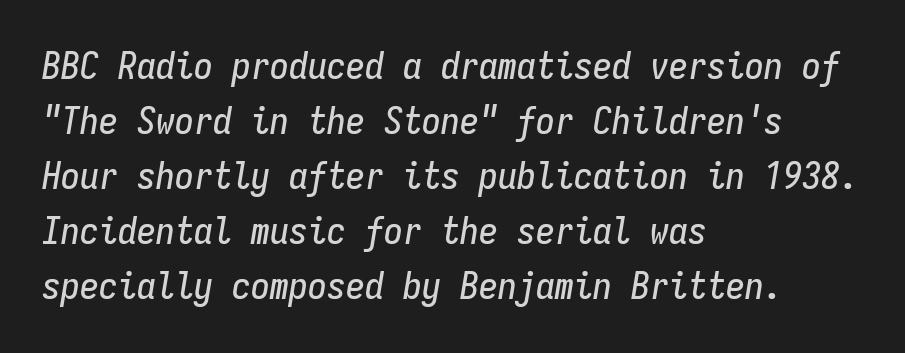
Q: Is the text italic (slanted)? A: Yes, it leans right by about 9 degrees.
Q: Is the text underlined? A: No.
Q: How is the paragraph aligned? A: Left-aligned.
Q: Is the spacing between letters normal or unusually wide? A: Normal.
Q: Is the spacing between lines tight, normal or loose? A: Normal.
Q: Width (condensed, normal, or wide)? A: Condensed.
Q: Stroke contrast? A: Low.
Q: x-height? A: Medium.
Q: Monospaced? A: Yes.
